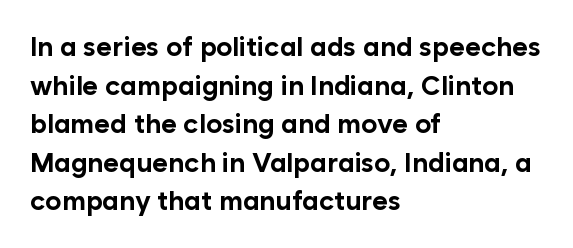
{"italic": "no", "bold": "yes", "underline": "no", "align": "left", "line_spacing": "normal", "line_spacing_ratio": 1.43, "letter_spacing": "normal", "letter_spacing_em": 0.0, "glyph_px": 27}
